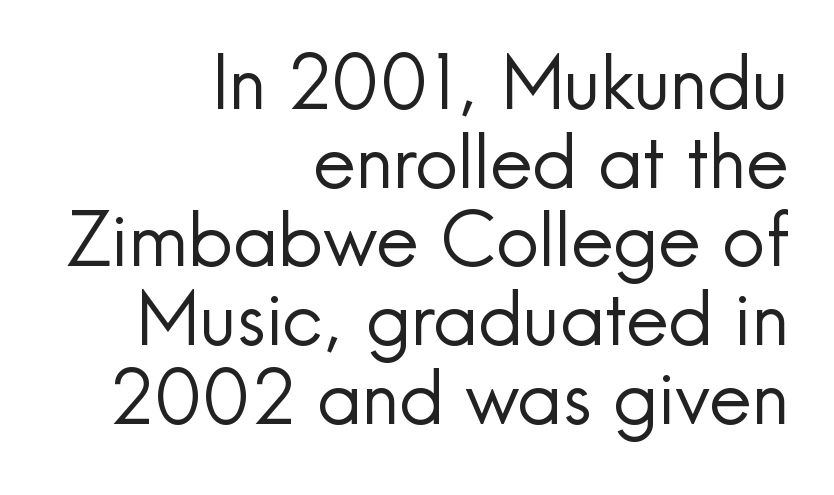
Nope, no serifs anywhere on these letters. Weight class: somewhere from thin through regular. Anything drawn beneath the words? Only blank space. There is no visible air inserted between adjacent glyphs.
